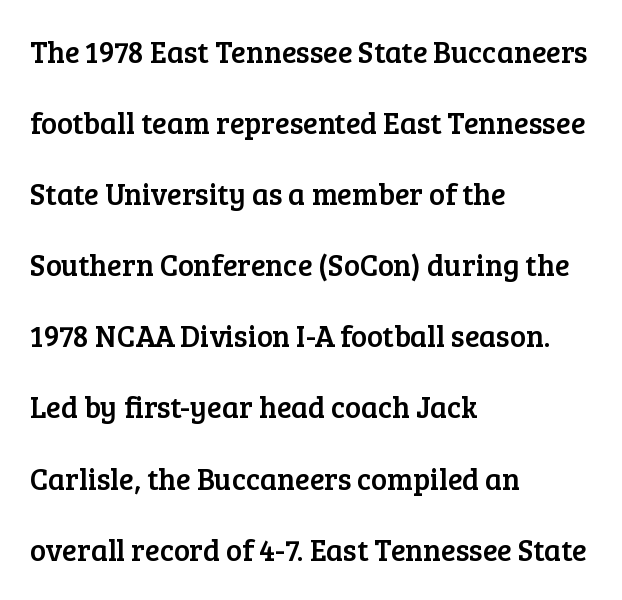
{"serif": "yes", "italic": "no", "width": "normal", "stroke_contrast": "low", "x_height": "medium", "monospaced": "no", "underline": "no", "align": "left", "line_spacing": "loose", "line_spacing_ratio": 2.37, "letter_spacing": "normal", "letter_spacing_em": 0.0, "glyph_px": 30}
